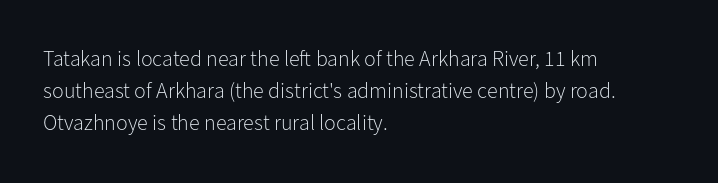
The image shows 22 px text type, upright; set left-aligned, normal line spacing (1.46x), normal letter spacing, not underlined.
